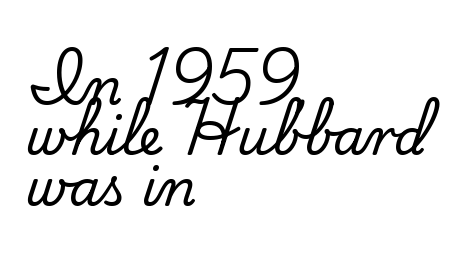
Q: Is the text italic (slanted)? A: Yes.
Q: Is the typeface a serif or a sans-serif typeface? A: Serif.
Q: Is the text underlined? A: No.
Q: How is the paragraph aligned? A: Left-aligned.
Q: Is the spacing between letters normal or unusually wide? A: Normal.
Q: Is the spacing between lines tight, normal or loose? A: Tight.
Q: Width (condensed, normal, or wide)? A: Normal.
Q: Stroke contrast? A: Low.
Q: x-height? A: Small.
Q: Monospaced? A: No.
